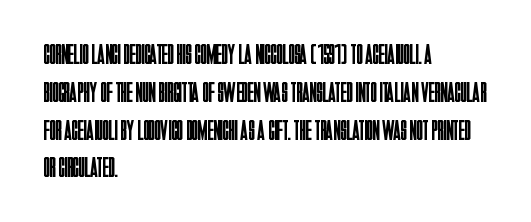
The image shows 28 px regular-weight, condensed sans-serif type, upright; set left-aligned, normal line spacing (1.35x), normal letter spacing, not underlined; low stroke contrast and a large x-height.
